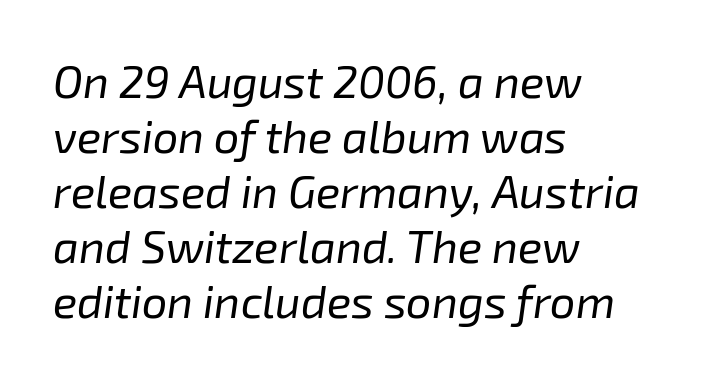
The image shows 45 px regular-weight type, italic (leaning right); set left-aligned, line spacing 1.22x, normal letter spacing, not underlined; low stroke contrast and a medium x-height.
